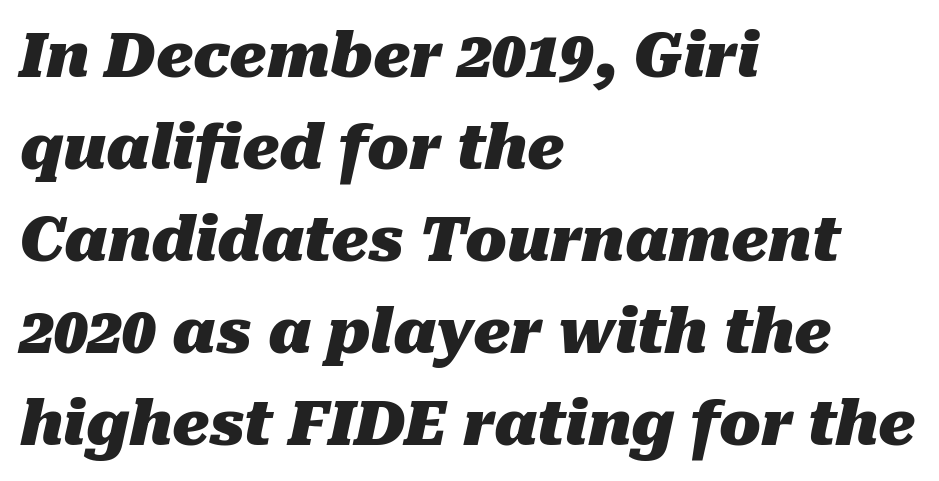
The image shows 61 px heavy type, italic (leaning right); set left-aligned, normal line spacing (1.51x), normal letter spacing, not underlined; medium stroke contrast and a medium x-height.
